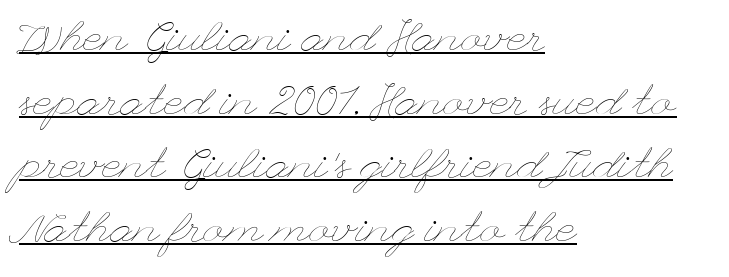
Stroke mass is kept to a normal reading level or below. Students, observe the line beneath the letters — that is underlining. Caption: standard tracking, unaltered.
